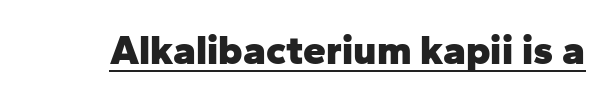
The image shows 41 px heavy sans-serif type, upright; set normal letter spacing, underlined; low stroke contrast and a medium x-height.
